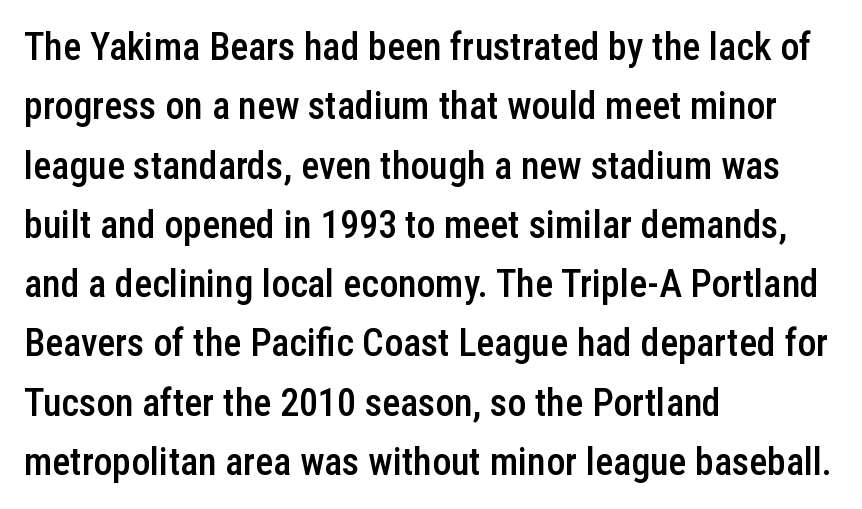
Q: Is the text bold? A: Semi-bold.
Q: Is the text italic (slanted)? A: No, it is upright.
Q: Is the typeface a serif or a sans-serif typeface? A: Sans-serif.
Q: Is the text underlined? A: No.
Q: How is the paragraph aligned? A: Left-aligned.
Q: Is the spacing between letters normal or unusually wide? A: Normal.
Q: Is the spacing between lines tight, normal or loose? A: Normal.
Q: Width (condensed, normal, or wide)? A: Condensed.
Q: Stroke contrast? A: Low.
Q: x-height? A: Medium.
Q: Monospaced? A: No.
